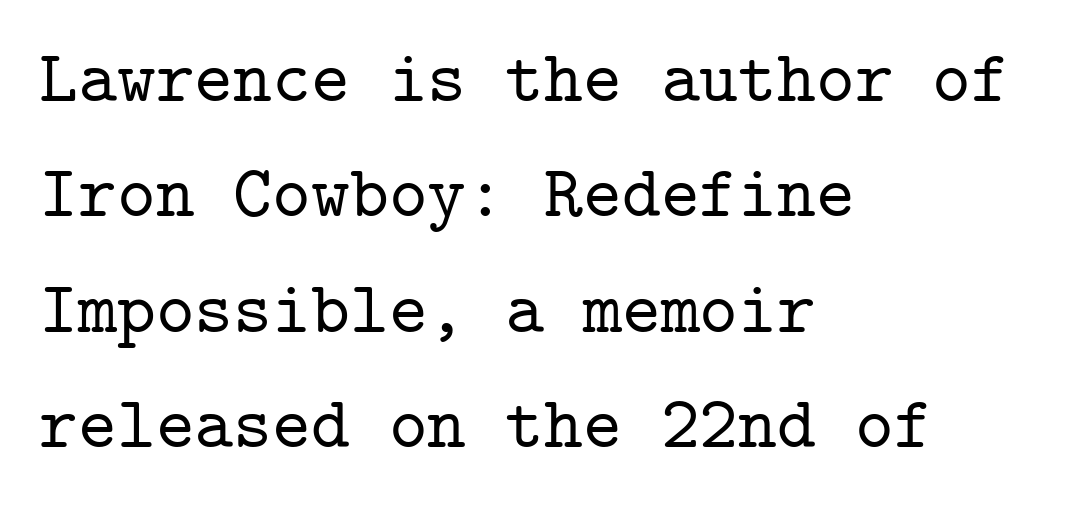
The image shows 74 px serif type, upright, monospaced; set left-aligned, normal line spacing (1.56x), normal letter spacing, not underlined; low stroke contrast and a medium x-height.
